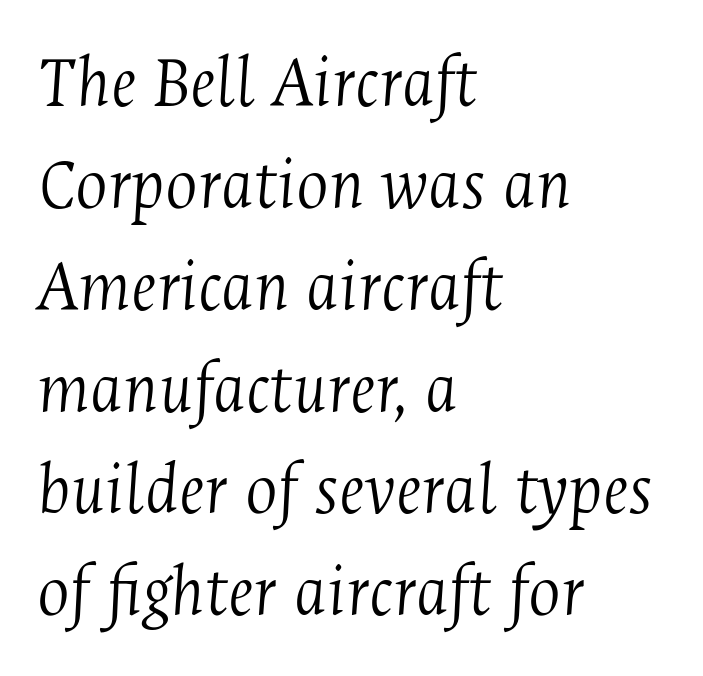
Spacing verdict: proportional, widths tailored to each character. Left-aligned paragraph, ragged on the right. The gaps between neighbouring characters are ordinary and unremarkable. This rendering features lettering with no underline. Looking at the ascenders, they clearly lean.
